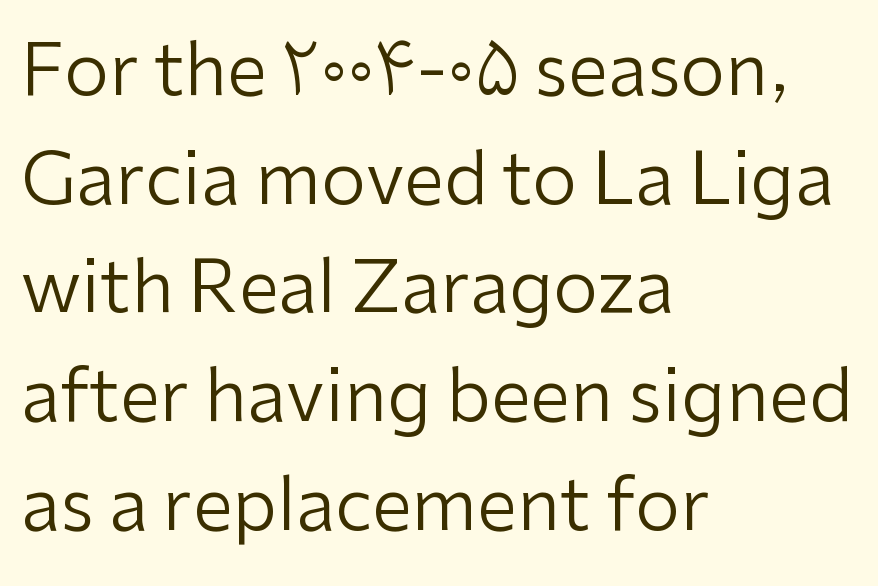
{"serif": "no", "italic": "no", "bold": "no", "weight": "regular", "width": "normal", "stroke_contrast": "low", "x_height": "medium", "monospaced": "no", "underline": "no", "align": "left", "line_spacing": "normal", "line_spacing_ratio": 1.51, "letter_spacing": "normal", "letter_spacing_em": 0.0, "glyph_px": 72}
